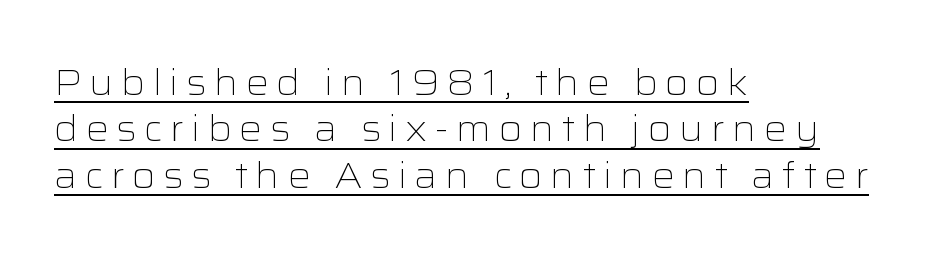
Q: Is the text bold? A: No.
Q: Is the text italic (slanted)? A: No, it is upright.
Q: Is the typeface a serif or a sans-serif typeface? A: Sans-serif.
Q: Is the text underlined? A: Yes.
Q: How is the paragraph aligned? A: Left-aligned.
Q: Is the spacing between letters normal or unusually wide? A: Unusually wide.
Q: Is the spacing between lines tight, normal or loose? A: Normal.
Q: Width (condensed, normal, or wide)? A: Wide.
Q: Stroke contrast? A: Low.
Q: x-height? A: Medium.
Q: Monospaced? A: No.
